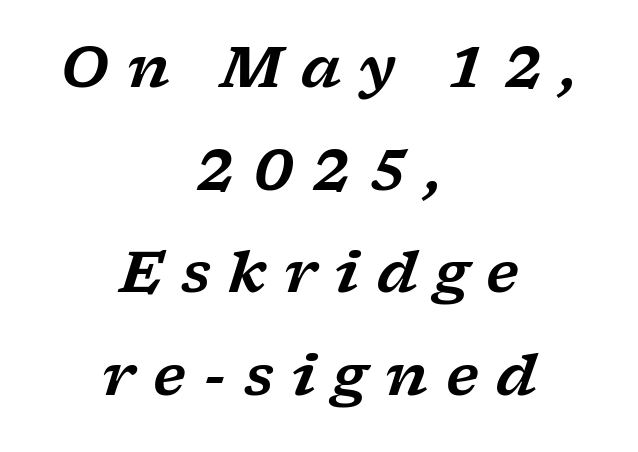
{"serif": "yes", "italic": "yes", "lean": "right", "slant_degrees": 17, "width": "wide", "stroke_contrast": "low", "x_height": "medium", "monospaced": "no", "underline": "no", "align": "center", "line_spacing_ratio": 1.8, "letter_spacing": "wide", "letter_spacing_em": 0.31, "glyph_px": 57}
